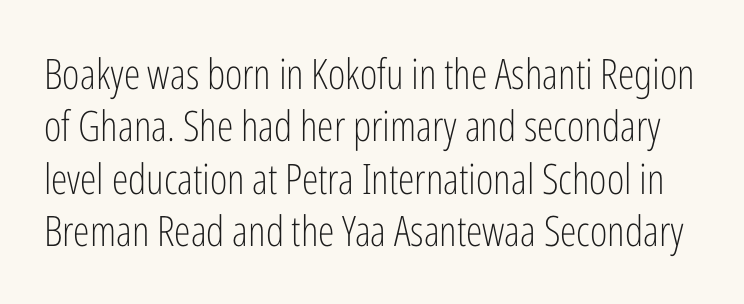
Q: Is the text bold? A: No.
Q: Is the text italic (slanted)? A: No, it is upright.
Q: Is the typeface a serif or a sans-serif typeface? A: Sans-serif.
Q: Is the text underlined? A: No.
Q: Is the spacing between letters normal or unusually wide? A: Normal.
Q: Is the spacing between lines tight, normal or loose? A: Normal.
Q: Width (condensed, normal, or wide)? A: Condensed.
Q: Stroke contrast? A: Low.
Q: x-height? A: Medium.
Q: Monospaced? A: No.
